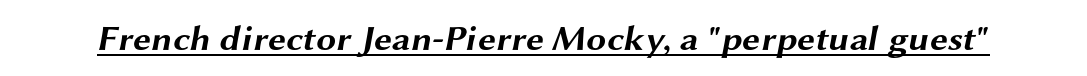
Q: Is the text bold? A: Yes.
Q: Is the typeface a serif or a sans-serif typeface? A: Sans-serif.
Q: Is the text underlined? A: Yes.
Q: Is the spacing between letters normal or unusually wide? A: Normal.
Q: Width (condensed, normal, or wide)? A: Wide.
Q: Stroke contrast? A: Medium.
Q: x-height? A: Medium.
Q: Monospaced? A: No.
